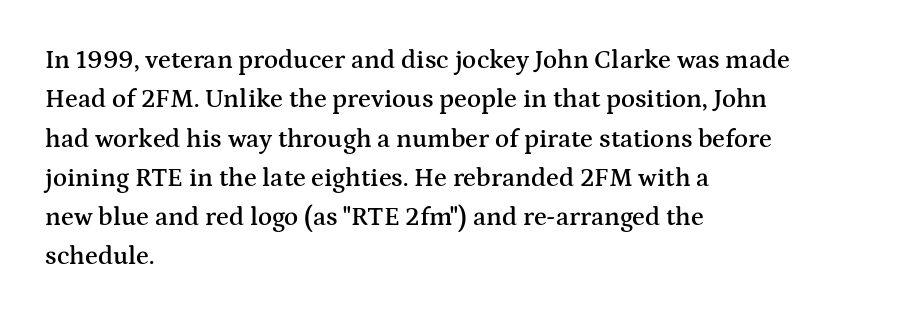
Q: Is the text bold? A: Semi-bold.
Q: Is the text italic (slanted)? A: No, it is upright.
Q: Is the text underlined? A: No.
Q: How is the paragraph aligned? A: Left-aligned.
Q: Is the spacing between letters normal or unusually wide? A: Normal.
Q: Is the spacing between lines tight, normal or loose? A: Normal.
